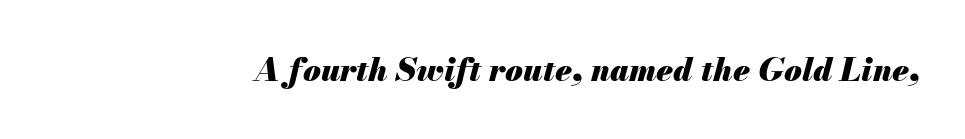
Q: Is the text bold? A: Yes.
Q: Is the text italic (slanted)? A: Yes, it leans right by about 13 degrees.
Q: Is the text underlined? A: No.
Q: Is the spacing between letters normal or unusually wide? A: Normal.
Q: Width (condensed, normal, or wide)? A: Normal.
Q: Stroke contrast? A: Medium.
Q: x-height? A: Small.
Q: Monospaced? A: No.
